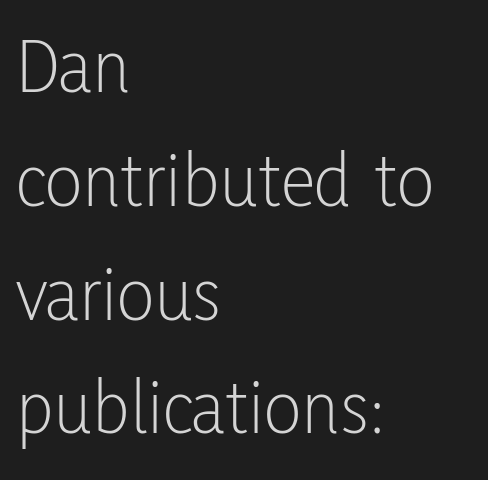
Q: Is the text bold? A: No.
Q: Is the text italic (slanted)? A: No, it is upright.
Q: Is the typeface a serif or a sans-serif typeface? A: Sans-serif.
Q: Is the text underlined? A: No.
Q: How is the paragraph aligned? A: Left-aligned.
Q: Is the spacing between letters normal or unusually wide? A: Normal.
Q: Is the spacing between lines tight, normal or loose? A: Normal.
Q: Width (condensed, normal, or wide)? A: Condensed.
Q: Stroke contrast? A: Low.
Q: x-height? A: Medium.
Q: Monospaced? A: No.
